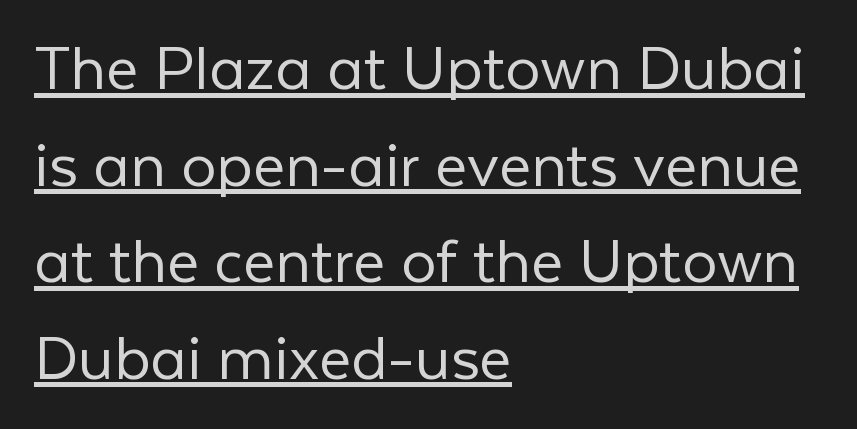
The image shows 70 px light sans-serif type, upright; set left-aligned, normal line spacing (1.38x), normal letter spacing, underlined; low stroke contrast and a medium x-height.
